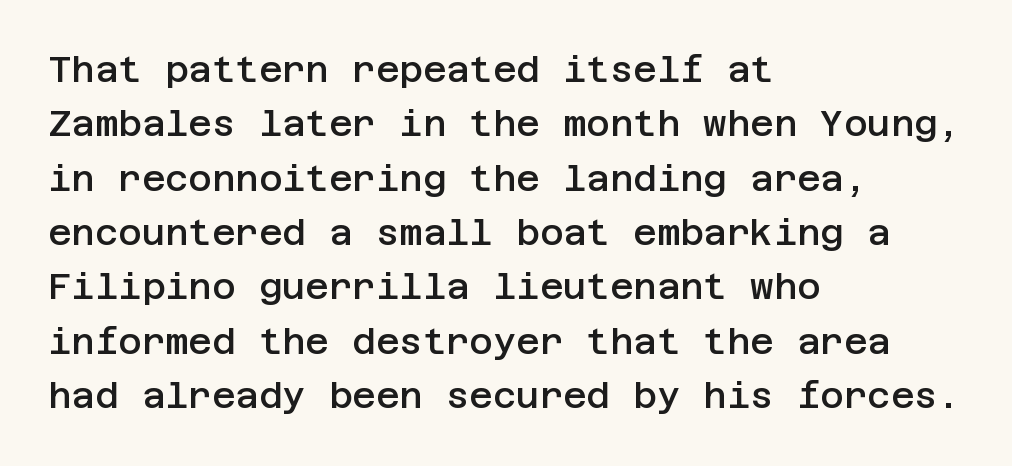
Honestly, the letter spacing is just normal — you wouldn't notice it. Look at the stroke-to-counter ratio: somewhat heavy, a semibold. The text was rendered using a sans face with plain stroke endings. The ragged edge is on the right, which tells us the setting is flush left. Do the letters lean? They stand straight.
